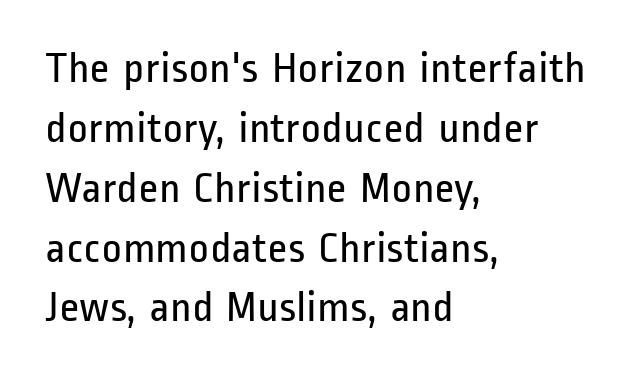
Q: Is the text bold? A: No.
Q: Is the text italic (slanted)? A: No, it is upright.
Q: Is the typeface a serif or a sans-serif typeface? A: Sans-serif.
Q: Is the text underlined? A: No.
Q: How is the paragraph aligned? A: Left-aligned.
Q: Is the spacing between letters normal or unusually wide? A: Normal.
Q: Is the spacing between lines tight, normal or loose? A: Normal.
Q: Width (condensed, normal, or wide)? A: Condensed.
Q: Stroke contrast? A: Low.
Q: x-height? A: Medium.
Q: Monospaced? A: No.
